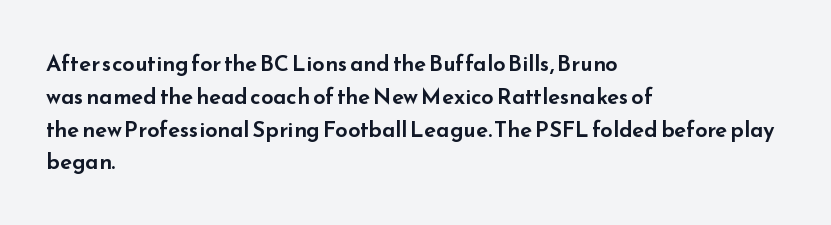
The specimen omits any rule beneath the text block's lines. Is the letter spacing exaggerated? No — it looks like the ordinary default. The typography opts for an upright posture over an oblique one. The rag falls on the right side of this text block. Baseline-to-baseline distance is the conventional proportion of letter height.
